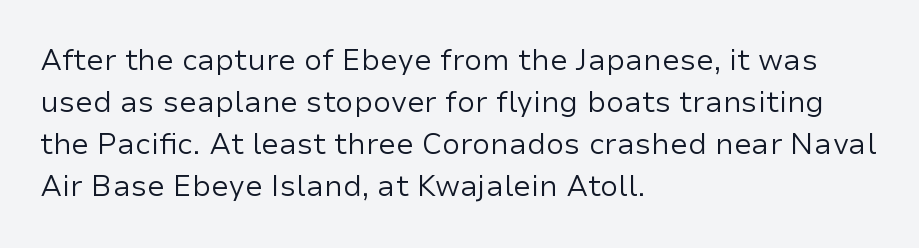
Think of a printed novel: that variable character pitch is what you see here. The weight tops out at a normal text grade. Evenly set lines give the paragraph a standard silhouette. The letters stand upright; this is a roman face. No word sits above an underline.
